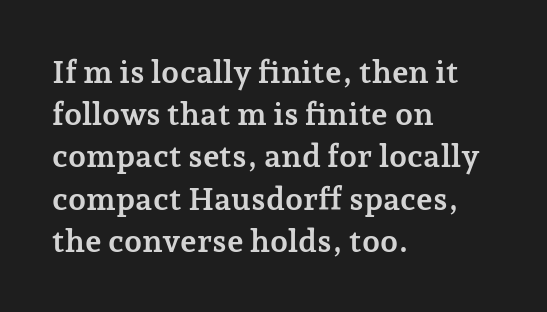
The image shows 32 px semibold serif type, upright; set left-aligned, normal line spacing (1.32x), normal letter spacing, not underlined; low stroke contrast and a medium x-height.
